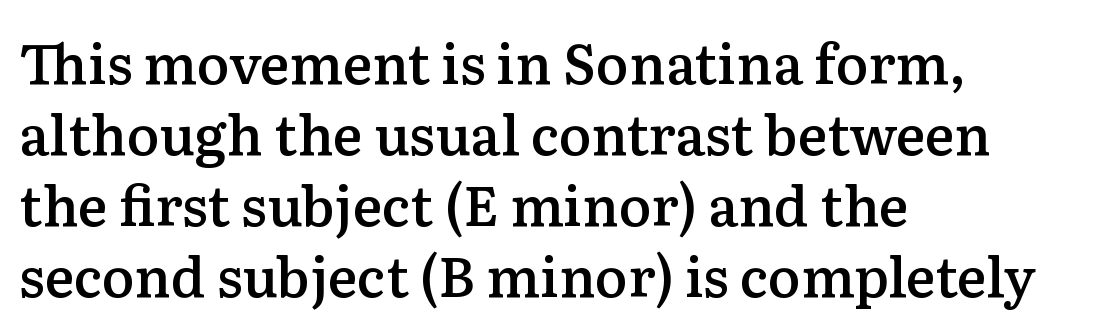
{"serif": "yes", "italic": "no", "bold": "semi", "weight": "semibold", "width": "normal", "stroke_contrast": "low", "x_height": "medium", "monospaced": "no", "underline": "no", "align": "left", "line_spacing": "normal", "line_spacing_ratio": 1.29, "letter_spacing": "normal", "letter_spacing_em": 0.0, "glyph_px": 55}
